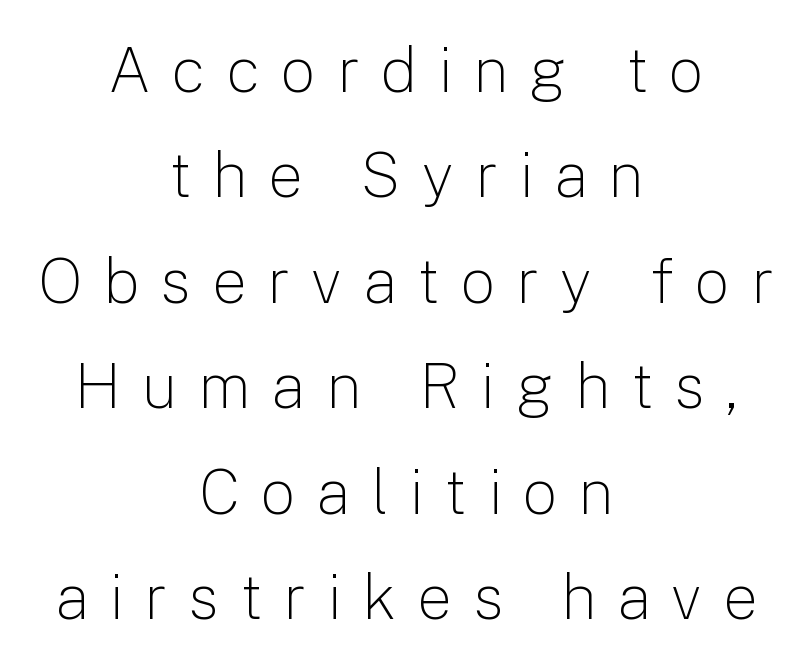
{"serif": "no", "italic": "no", "bold": "no", "weight": "light", "width": "normal", "stroke_contrast": "low", "x_height": "medium", "monospaced": "no", "underline": "no", "align": "center", "line_spacing": "normal", "line_spacing_ratio": 1.7, "letter_spacing": "wide", "letter_spacing_em": 0.34, "glyph_px": 62}
